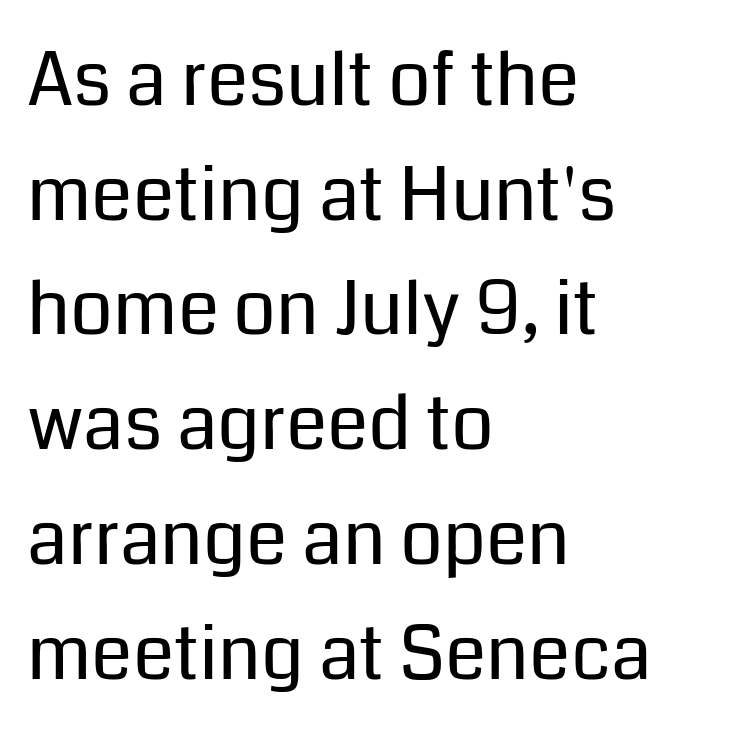
{"serif": "no", "italic": "no", "bold": "no", "weight": "regular", "width": "normal", "stroke_contrast": "low", "x_height": "medium", "monospaced": "no", "underline": "no", "align": "left", "line_spacing": "normal", "line_spacing_ratio": 1.53, "letter_spacing": "normal", "letter_spacing_em": 0.0, "glyph_px": 75}
